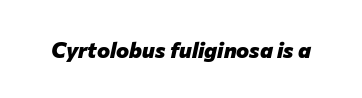
The image shows 22 px bold type, italic (leaning right); set normal letter spacing, not underlined.
